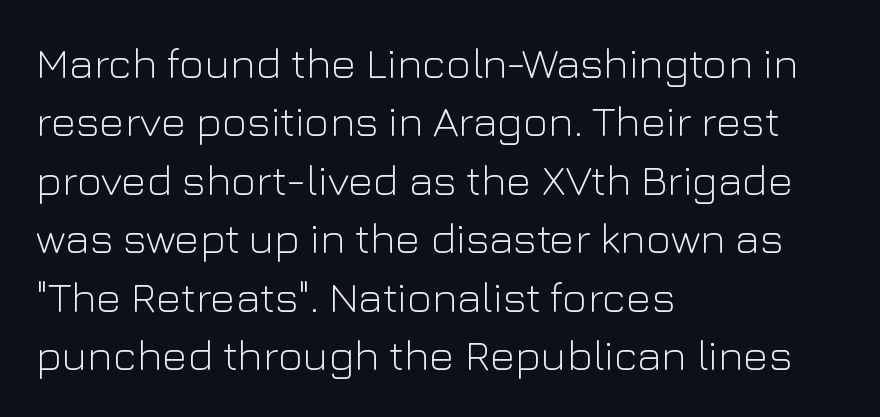
The image shows 43 px light sans-serif type, upright; set left-aligned, normal line spacing (1.36x), normal letter spacing, not underlined; low stroke contrast and a medium x-height.
